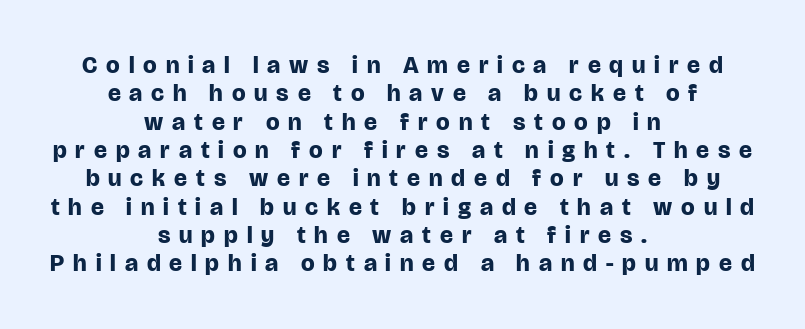
Q: Is the text bold? A: Yes.
Q: Is the text italic (slanted)? A: No, it is upright.
Q: Is the text underlined? A: No.
Q: How is the paragraph aligned? A: Centered.
Q: Is the spacing between letters normal or unusually wide? A: Unusually wide.
